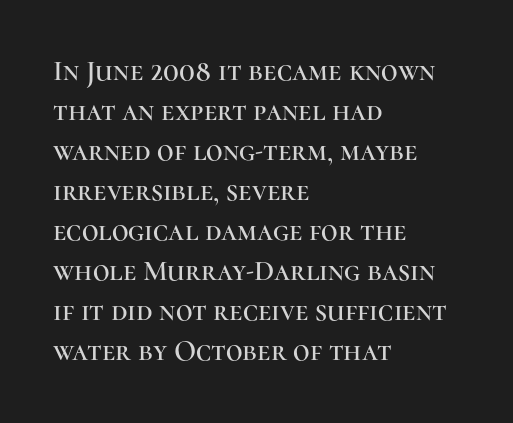
{"serif": "yes", "italic": "no", "width": "normal", "stroke_contrast": "high", "x_height": "medium", "monospaced": "no", "underline": "no", "align": "left", "line_spacing": "normal", "line_spacing_ratio": 1.38, "letter_spacing": "normal", "letter_spacing_em": 0.0, "glyph_px": 29}
